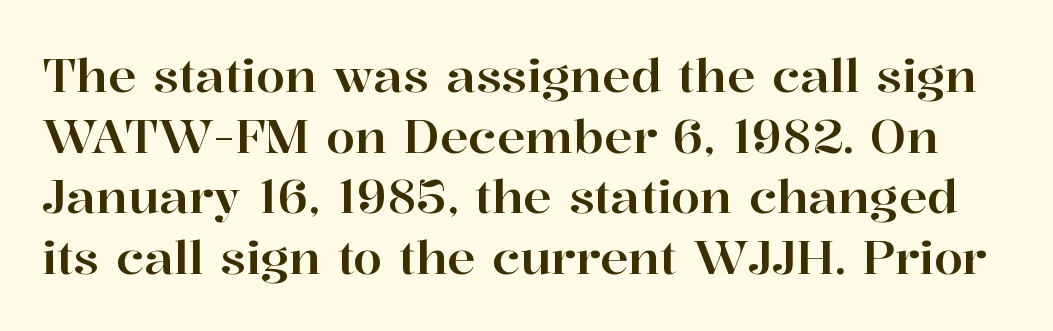
Is this a fixed-width face? No — the glyphs have proportional, varying widths. Does extra space separate the letters? No, they use regular spacing. The font family rendered here belongs to the serif group. Bare-footed words on every line.
